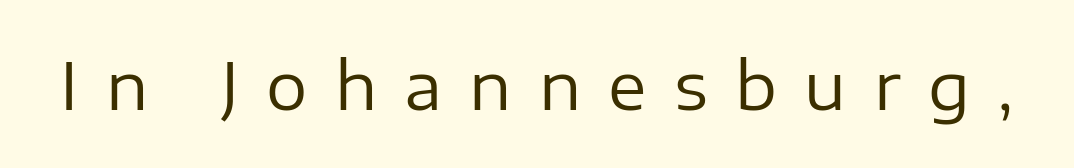
Regarding serifs, this sample does without them. Is this a fixed-width face? No — the glyphs have proportional, varying widths. No extra ink here — the face is not bold. The lettering stays uniformly vertical, giving the passage a roman look.
